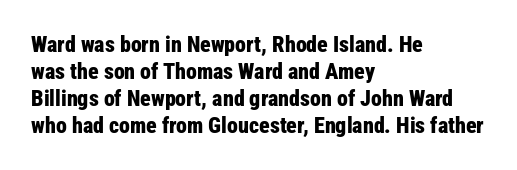
The image shows 22 px bold type, upright; set left-aligned, line spacing 1.22x, normal letter spacing, not underlined.
